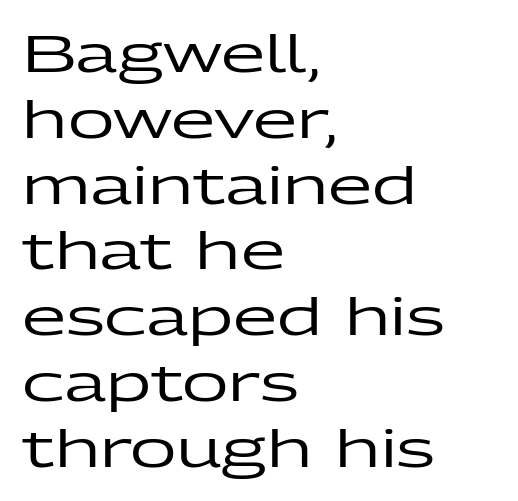
{"serif": "no", "italic": "no", "width": "wide", "stroke_contrast": "low", "x_height": "medium", "monospaced": "no", "underline": "no", "align": "left", "line_spacing": "normal", "line_spacing_ratio": 1.29, "letter_spacing": "normal", "letter_spacing_em": 0.0, "glyph_px": 51}
